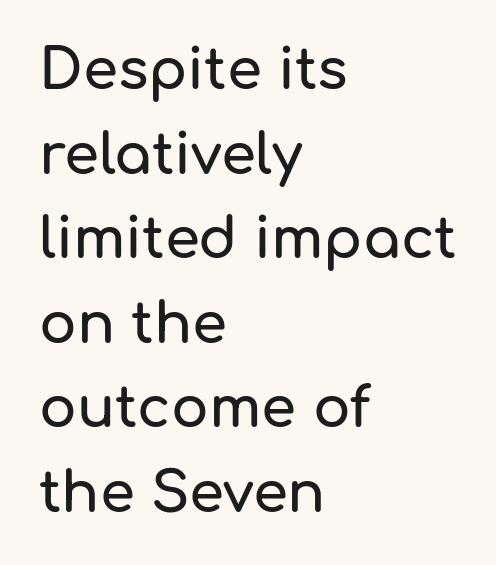
Q: Is the text italic (slanted)? A: No, it is upright.
Q: Is the typeface a serif or a sans-serif typeface? A: Sans-serif.
Q: Is the text underlined? A: No.
Q: How is the paragraph aligned? A: Left-aligned.
Q: Is the spacing between letters normal or unusually wide? A: Normal.
Q: Is the spacing between lines tight, normal or loose? A: Normal.
Q: Width (condensed, normal, or wide)? A: Normal.
Q: Stroke contrast? A: Low.
Q: x-height? A: Medium.
Q: Monospaced? A: No.
